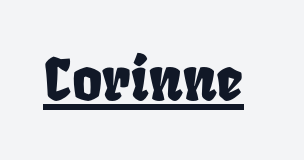
{"width": "condensed", "stroke_contrast": "low", "x_height": "large", "monospaced": "no", "underline": "yes", "letter_spacing": "normal", "letter_spacing_em": 0.0, "glyph_px": 58}
